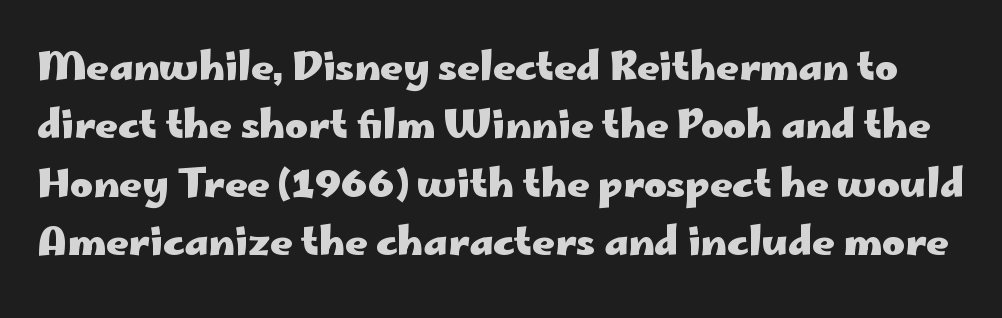
{"serif": "no", "italic": "no", "bold": "yes", "weight": "heavy", "width": "wide", "stroke_contrast": "low", "x_height": "small", "monospaced": "no", "underline": "no", "line_spacing": "normal", "line_spacing_ratio": 1.5, "letter_spacing": "normal", "letter_spacing_em": 0.0, "glyph_px": 39}
